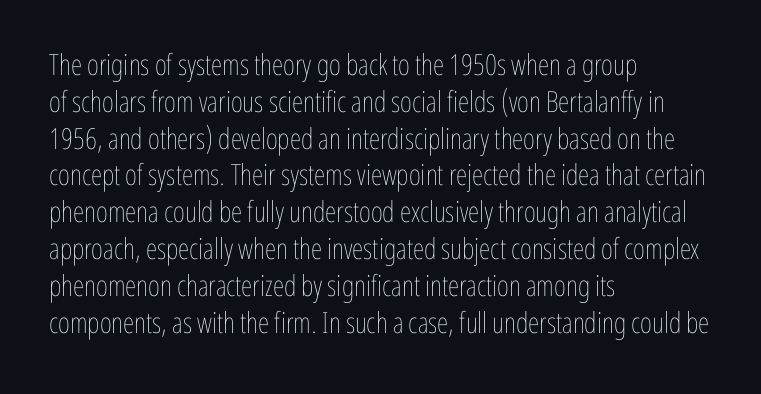
{"italic": "no", "bold": "no", "weight": "thin", "width": "condensed", "stroke_contrast": "low", "x_height": "medium", "monospaced": "no", "underline": "no", "align": "left", "line_spacing": "normal", "line_spacing_ratio": 1.27, "letter_spacing": "normal", "letter_spacing_em": 0.0, "glyph_px": 29}
